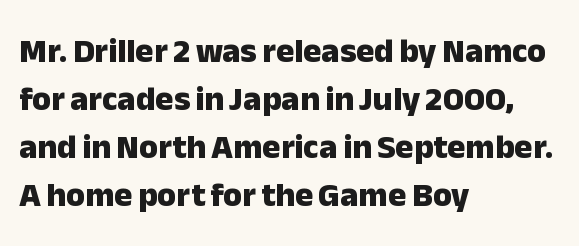
The image shows 34 px heavy sans-serif type, upright; set left-aligned, normal line spacing (1.41x), normal letter spacing, not underlined; low stroke contrast and a medium x-height.
